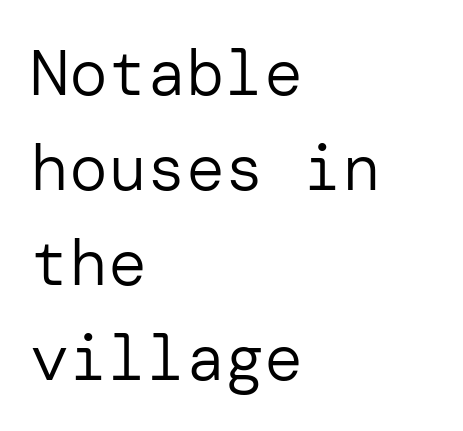
Q: Is the text bold? A: No.
Q: Is the text italic (slanted)? A: No, it is upright.
Q: Is the typeface a serif or a sans-serif typeface? A: Sans-serif.
Q: Is the text underlined? A: No.
Q: How is the paragraph aligned? A: Left-aligned.
Q: Is the spacing between letters normal or unusually wide? A: Normal.
Q: Is the spacing between lines tight, normal or loose? A: Normal.
Q: Width (condensed, normal, or wide)? A: Normal.
Q: Stroke contrast? A: Low.
Q: x-height? A: Medium.
